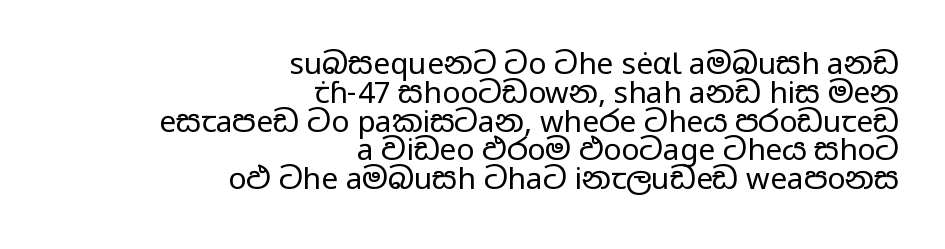
The image shows 30 px regular-weight, wide sans-serif type, upright; set right-aligned, tight line spacing (0.96x), normal letter spacing, not underlined; low stroke contrast and a medium x-height.
